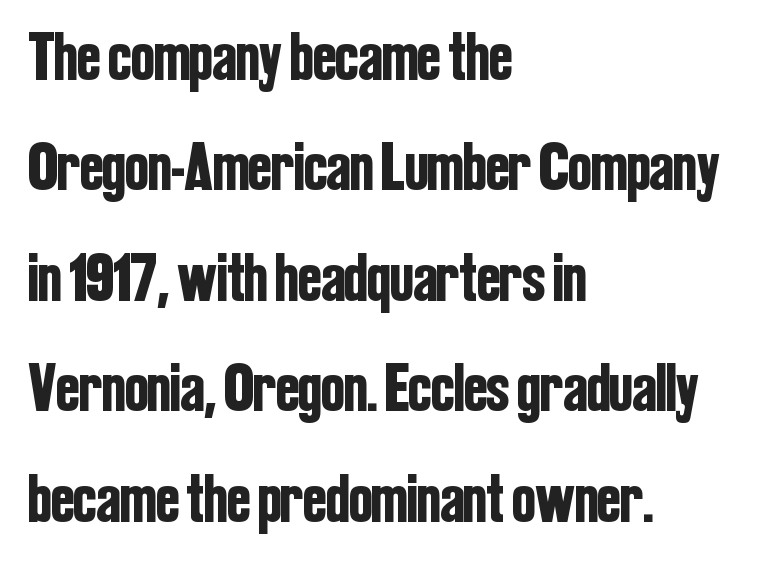
These lines are set flush left with a ragged right edge. No italicization has been applied; the sample stays upright. Here the designer chose a conventional face with non-uniform glyph widths. Caption: standard tracking, unaltered. Type style note: lacks serifs.
